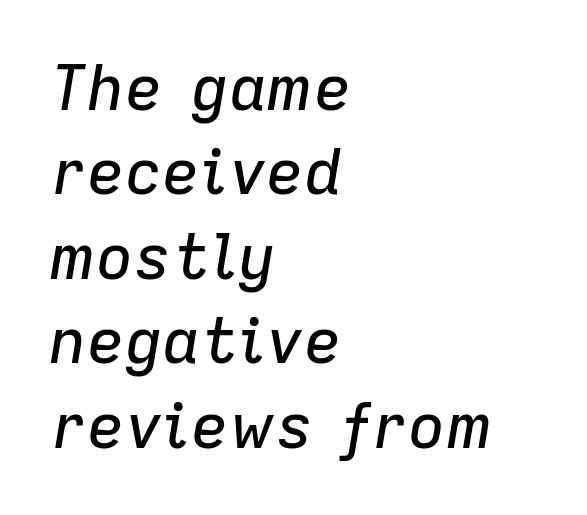
Q: Is the text italic (slanted)? A: Yes, it leans right by about 9 degrees.
Q: Is the text underlined? A: No.
Q: How is the paragraph aligned? A: Left-aligned.
Q: Is the spacing between letters normal or unusually wide? A: Normal.
Q: Is the spacing between lines tight, normal or loose? A: Normal.
Q: Width (condensed, normal, or wide)? A: Normal.
Q: Stroke contrast? A: Low.
Q: x-height? A: Medium.
Q: Monospaced? A: No.
